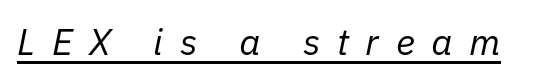
Q: Is the text bold? A: No.
Q: Is the text italic (slanted)? A: Yes, it leans right by about 11 degrees.
Q: Is the text underlined? A: Yes.
Q: Is the spacing between letters normal or unusually wide? A: Unusually wide.
Q: Width (condensed, normal, or wide)? A: Normal.
Q: Stroke contrast? A: Low.
Q: x-height? A: Medium.
Q: Monospaced? A: No.
